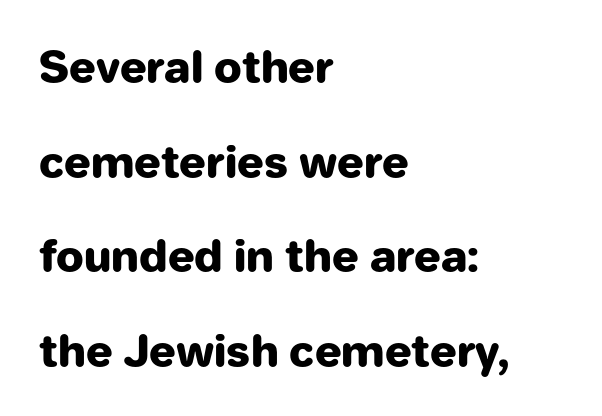
Q: Is the text bold? A: Yes.
Q: Is the text italic (slanted)? A: No, it is upright.
Q: Is the typeface a serif or a sans-serif typeface? A: Sans-serif.
Q: Is the text underlined? A: No.
Q: How is the paragraph aligned? A: Left-aligned.
Q: Is the spacing between letters normal or unusually wide? A: Normal.
Q: Is the spacing between lines tight, normal or loose? A: Loose.
Q: Width (condensed, normal, or wide)? A: Normal.
Q: Stroke contrast? A: Low.
Q: x-height? A: Medium.
Q: Monospaced? A: No.
